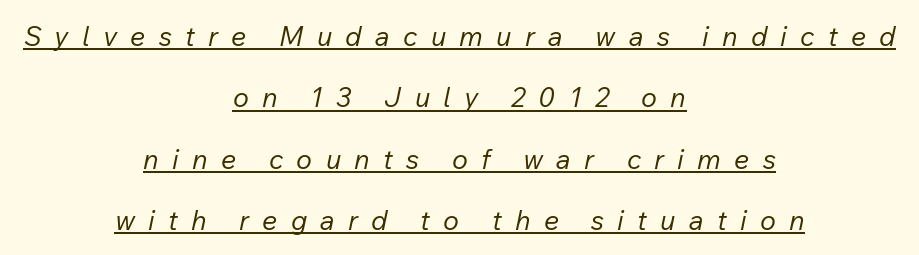
The image shows 27 px text type, italic (leaning right); set centered, loose line spacing (2.27x), unusually wide letter spacing (+0.49 em), underlined.
